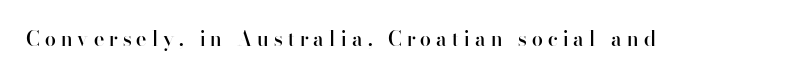
These lines carry some extra weight — a demibold, not a full bold. Words appear elongated and porous because spacing is wide. The strip under each line holds only bare page. Vertical strokes here are truly vertical.
